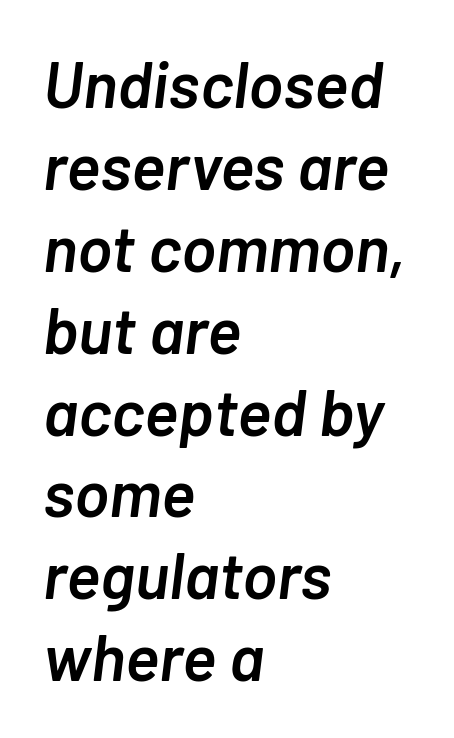
The tracking reads as untouched default to a designer's eye. Anything drawn beneath the words? Only blank space. The compositor pushed each line to the left boundary. Rendered with sloped, italic letterforms. Students, this is semibold: more ink than regular, less than bold.
